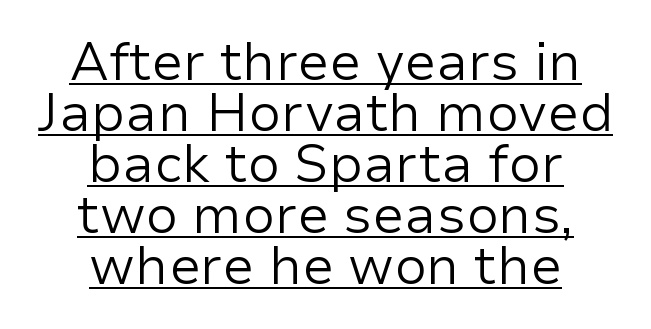
{"serif": "no", "italic": "no", "bold": "no", "weight": "regular", "width": "normal", "stroke_contrast": "low", "x_height": "medium", "monospaced": "no", "underline": "yes", "align": "center", "line_spacing": "tight", "line_spacing_ratio": 0.96, "letter_spacing": "normal", "letter_spacing_em": 0.0, "glyph_px": 53}
